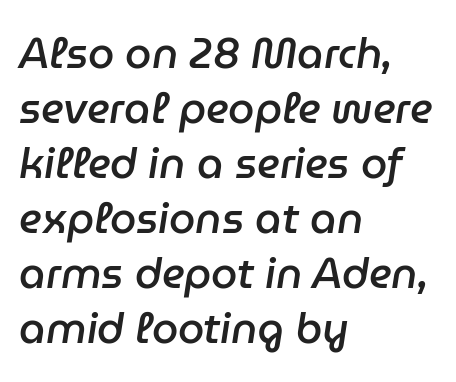
{"italic": "yes", "lean": "right", "slant_degrees": 9, "bold": "semi", "weight": "semibold", "width": "normal", "stroke_contrast": "low", "x_height": "medium", "monospaced": "no", "underline": "no", "align": "left", "line_spacing": "normal", "line_spacing_ratio": 1.31, "letter_spacing": "normal", "letter_spacing_em": 0.0, "glyph_px": 42}
